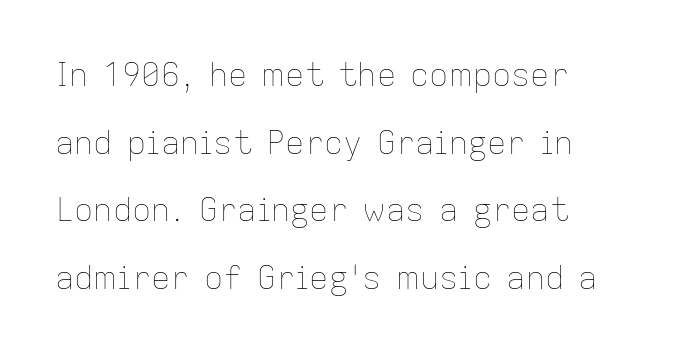
{"italic": "no", "bold": "no", "weight": "thin", "width": "normal", "stroke_contrast": "low", "x_height": "medium", "monospaced": "no", "underline": "no", "align": "left", "line_spacing": "loose", "line_spacing_ratio": 2.11, "letter_spacing": "normal", "letter_spacing_em": 0.0, "glyph_px": 32}
